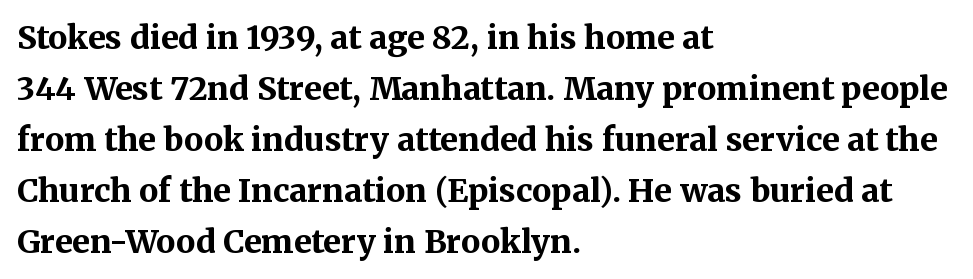
Q: Is the text bold? A: Yes.
Q: Is the text italic (slanted)? A: No, it is upright.
Q: Is the typeface a serif or a sans-serif typeface? A: Serif.
Q: Is the text underlined? A: No.
Q: How is the paragraph aligned? A: Left-aligned.
Q: Is the spacing between letters normal or unusually wide? A: Normal.
Q: Is the spacing between lines tight, normal or loose? A: Normal.
Q: Width (condensed, normal, or wide)? A: Normal.
Q: Stroke contrast? A: Medium.
Q: x-height? A: Medium.
Q: Monospaced? A: No.
